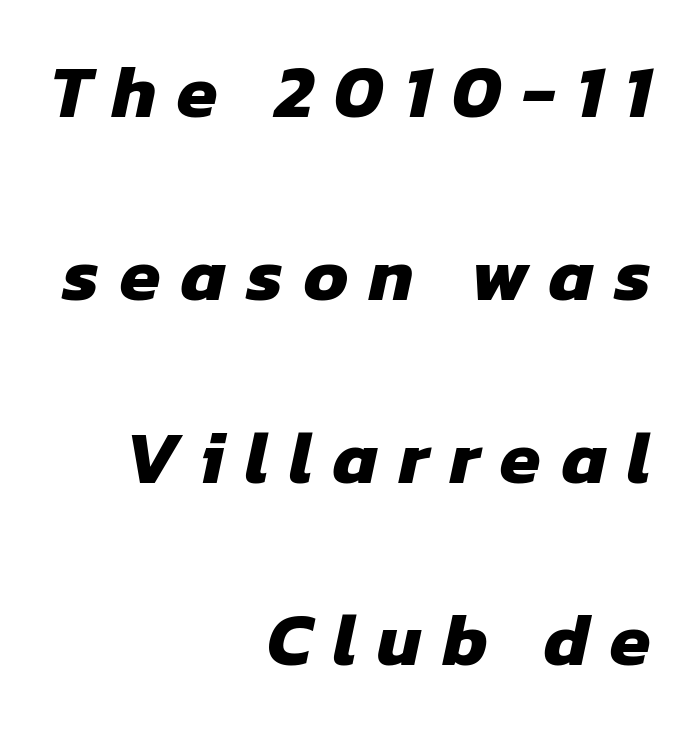
The image shows 74 px heavy sans-serif type; set right-aligned, loose line spacing (2.47x), unusually wide letter spacing (+0.28 em), not underlined; low stroke contrast and a medium x-height.
